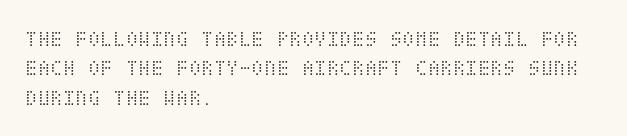
Q: Is the text bold? A: No.
Q: Is the text italic (slanted)? A: No, it is upright.
Q: Is the text underlined? A: No.
Q: How is the paragraph aligned? A: Left-aligned.
Q: Is the spacing between letters normal or unusually wide? A: Normal.
Q: Is the spacing between lines tight, normal or loose? A: Normal.
